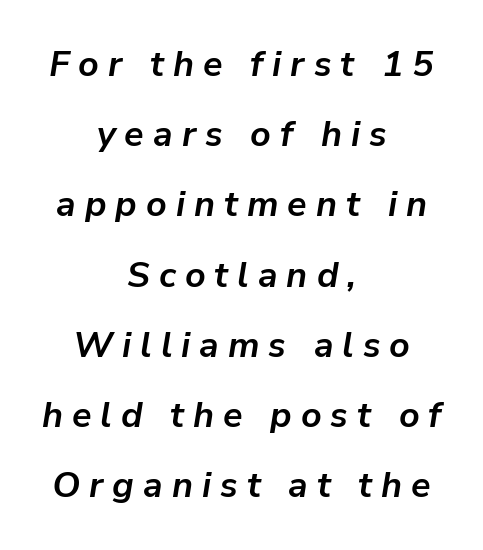
The paragraph has two soft edges and a firm central axis. The rendering applies a slant to the glyphs. Weight check: bold — yes, fully. Do the characters align in a grid? No, the font is proportional.
